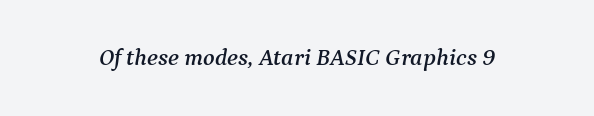
The image shows 24 px text type, italic (leaning right); set normal letter spacing, not underlined.
